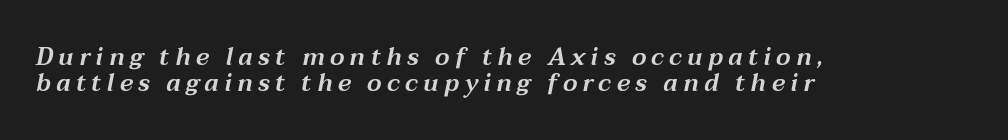
Q: Is the text italic (slanted)? A: Yes, it leans right by about 12 degrees.
Q: Is the text underlined? A: No.
Q: How is the paragraph aligned? A: Left-aligned.
Q: Is the spacing between letters normal or unusually wide? A: Unusually wide.
Q: Is the spacing between lines tight, normal or loose? A: Tight.
